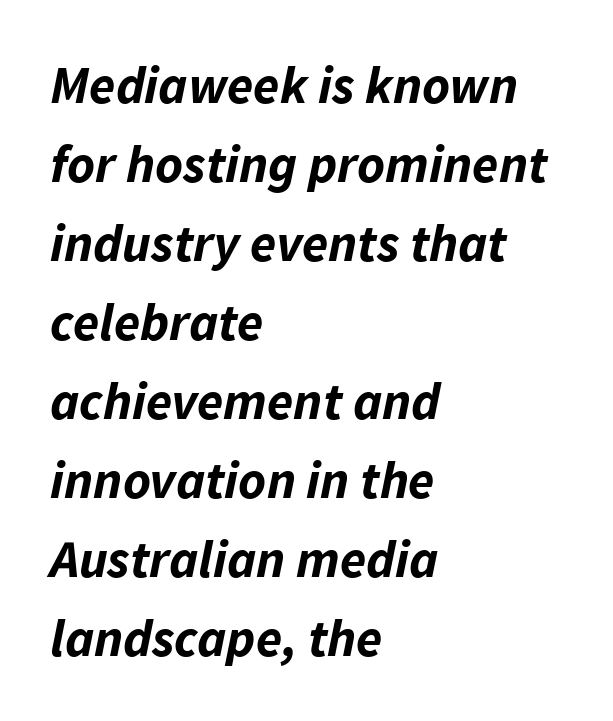
Looks like regular typesetting: each glyph gets only the width it needs. The ragged edge is on the right, which tells us the setting is flush left. A clean baseline with only descenders dipping below it. A typesetter would call this zero additional tracking. These words are printed bold, with thick strokes throughout.
